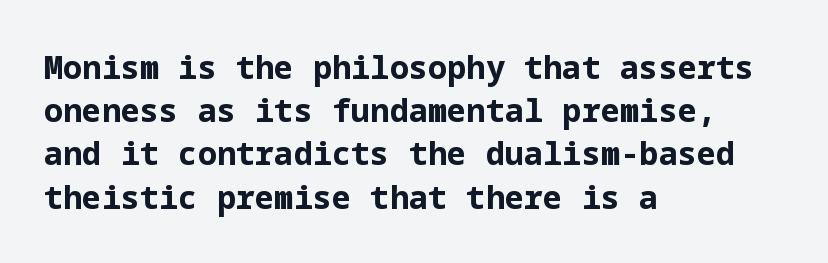
Every character sits straight up, as roman type does. A classic flush-left, rag-right setting is used for this passage. Observe the absence of serifs on each vertical stroke in this sample. Underlining? Definitely not there. The rendering keeps characters at their native spacing.
